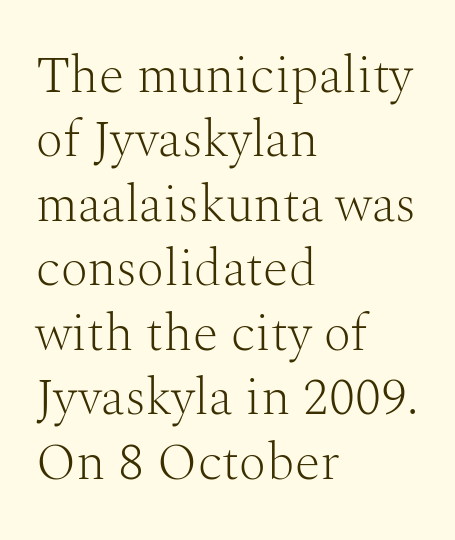
The image shows 52 px light serif type, upright; set left-aligned, line spacing 1.24x, normal letter spacing, not underlined; medium stroke contrast and a medium x-height.
